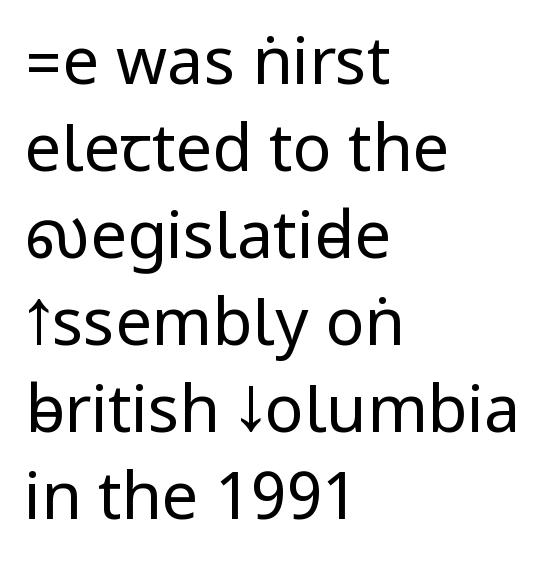
The image shows 65 px regular-weight, condensed sans-serif type, upright; set left-aligned, normal line spacing (1.34x), normal letter spacing, not underlined; low stroke contrast.
